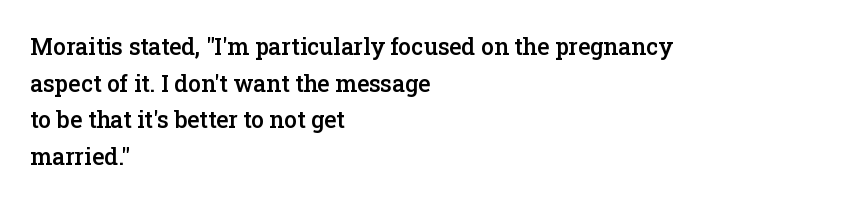
{"italic": "no", "bold": "semi", "underline": "no", "align": "left", "line_spacing": "normal", "line_spacing_ratio": 1.59, "letter_spacing": "normal", "letter_spacing_em": 0.0, "glyph_px": 23}
